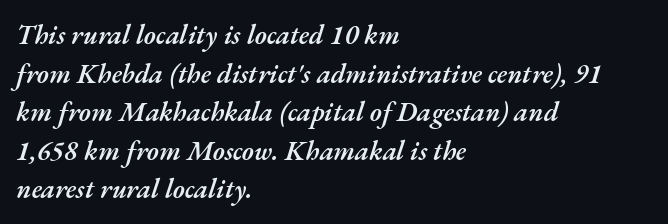
The image shows 27 px text type, italic (leaning right); set left-aligned, normal line spacing (1.43x), normal letter spacing, not underlined.
